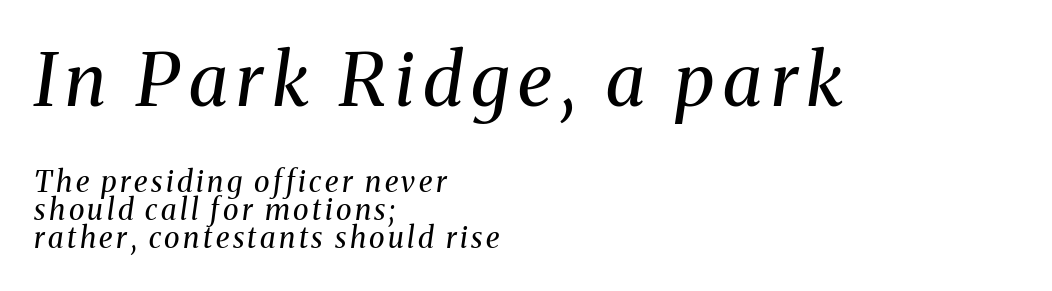
Q: Is the text bold? A: No.
Q: Is the text italic (slanted)? A: Yes, it leans right by about 8 degrees.
Q: Is the typeface a serif or a sans-serif typeface? A: Serif.
Q: Is the text underlined? A: No.
Q: How is the paragraph aligned? A: Left-aligned.
Q: Is the spacing between lines tight, normal or loose? A: Tight.
Q: Which block of text is set in a larger size, the first (top) or the second (bottom)? A: The first (top) one.
Q: Width (condensed, normal, or wide)? A: Normal.
Q: Stroke contrast? A: Medium.
Q: x-height? A: Medium.
Q: Monospaced? A: No.
